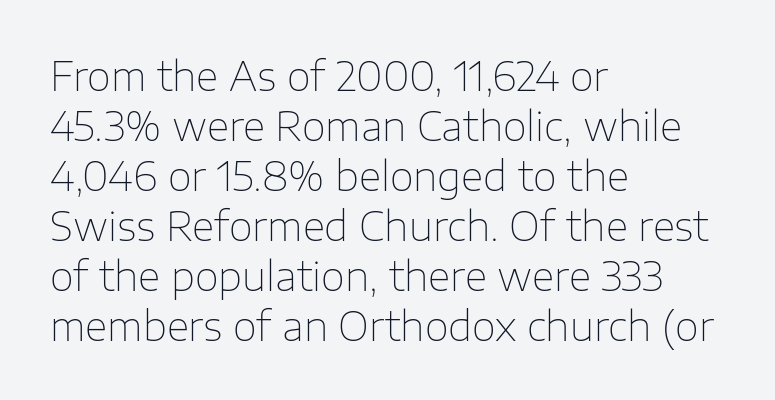
{"serif": "no", "italic": "no", "bold": "no", "weight": "thin", "width": "normal", "stroke_contrast": "low", "x_height": "medium", "monospaced": "no", "underline": "no", "align": "left", "line_spacing": "normal", "line_spacing_ratio": 1.28, "letter_spacing": "normal", "letter_spacing_em": 0.0, "glyph_px": 39}
